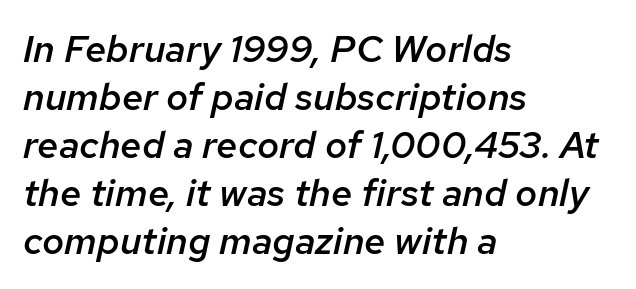
Q: Is the text bold? A: Semi-bold.
Q: Is the text italic (slanted)? A: Yes, it leans right by about 12 degrees.
Q: Is the text underlined? A: No.
Q: How is the paragraph aligned? A: Left-aligned.
Q: Is the spacing between letters normal or unusually wide? A: Normal.
Q: Is the spacing between lines tight, normal or loose? A: Normal.
Q: Width (condensed, normal, or wide)? A: Normal.
Q: Stroke contrast? A: Low.
Q: x-height? A: Medium.
Q: Monospaced? A: No.
